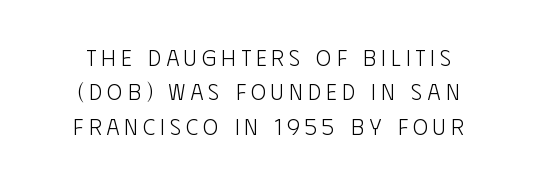
{"italic": "no", "bold": "no", "underline": "no", "align": "center", "line_spacing": "normal", "line_spacing_ratio": 1.49, "letter_spacing": "wide", "letter_spacing_em": 0.22, "glyph_px": 23}
